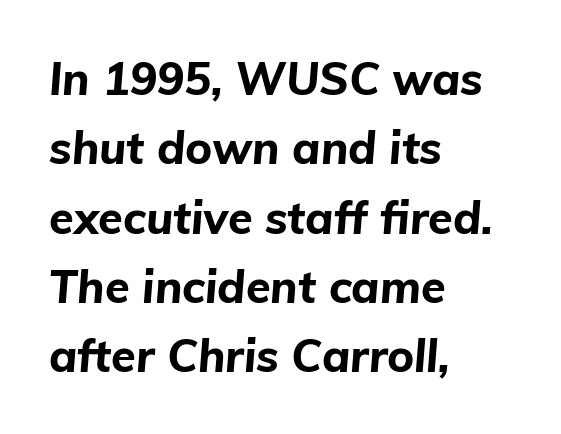
This sample uses an oblique cut, with every glyph tilted off the vertical. Characters follow at the spacing the type designer built in. Reading down the column, the eye jumps a familiar distance to each next line. Here the designer chose a conventional face with non-uniform glyph widths.
